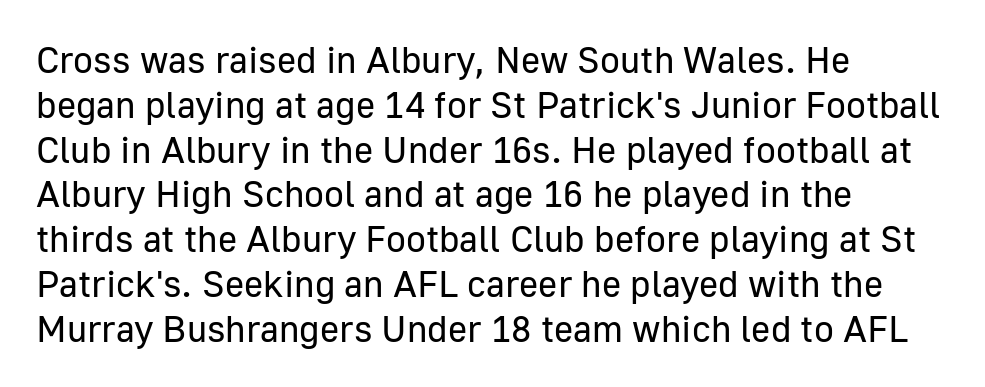
How are the letters spaced? Ordinarily, with no added tracking. A classic flush-left, rag-right setting is used for this passage. A typesetter would label this face a sans. The type sits square on the baseline with zero lean.
